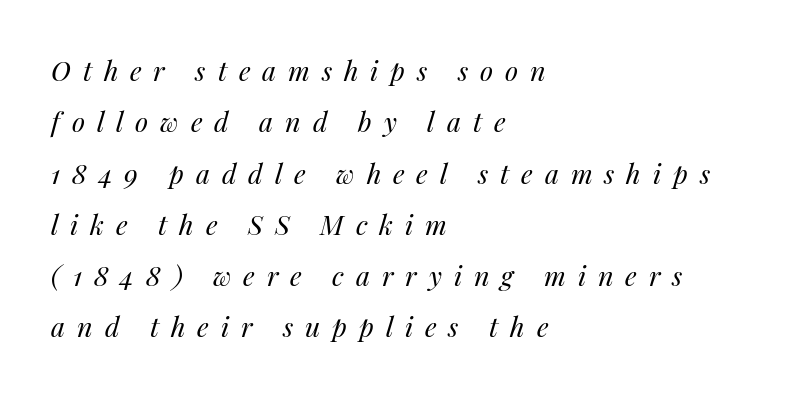
Substantial extra tracking has been applied to these lines. The vertical gap from one line to the next is large. Stems here are at most as thick as an everyday book face. The gap between lines stays unmarked.
